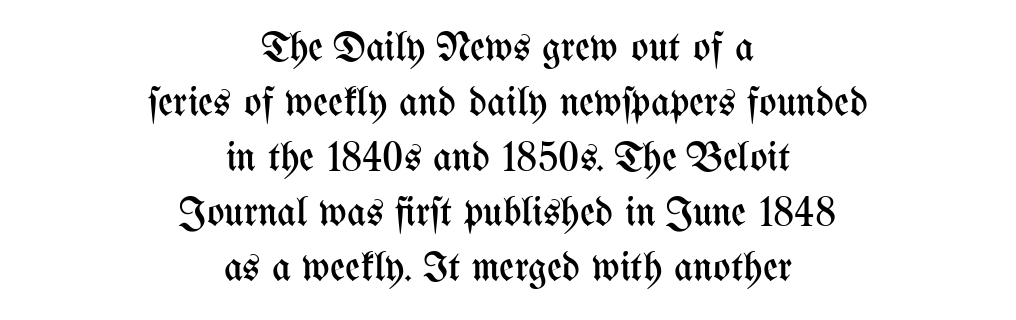
Q: Is the text bold? A: No.
Q: Is the text italic (slanted)? A: No, it is upright.
Q: Is the text underlined? A: No.
Q: How is the paragraph aligned? A: Centered.
Q: Is the spacing between letters normal or unusually wide? A: Normal.
Q: Is the spacing between lines tight, normal or loose? A: Normal.
Q: Width (condensed, normal, or wide)? A: Condensed.
Q: Stroke contrast? A: Medium.
Q: x-height? A: Medium.
Q: Monospaced? A: No.
